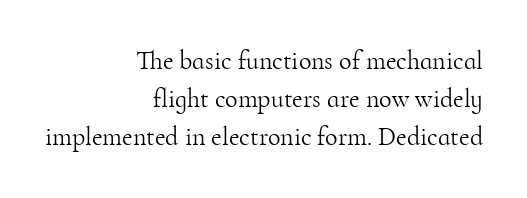
The image shows 26 px text type, upright; set right-aligned, normal line spacing (1.47x), normal letter spacing, not underlined.
